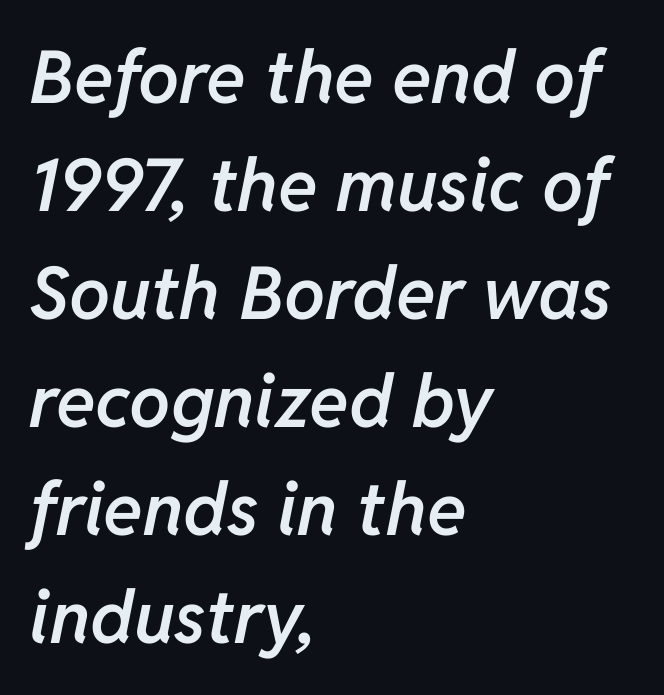
{"italic": "yes", "lean": "right", "slant_degrees": 11, "bold": "semi", "weight": "semibold", "width": "normal", "stroke_contrast": "low", "x_height": "medium", "monospaced": "no", "underline": "no", "align": "left", "line_spacing": "normal", "line_spacing_ratio": 1.48, "letter_spacing": "normal", "letter_spacing_em": 0.0, "glyph_px": 73}
